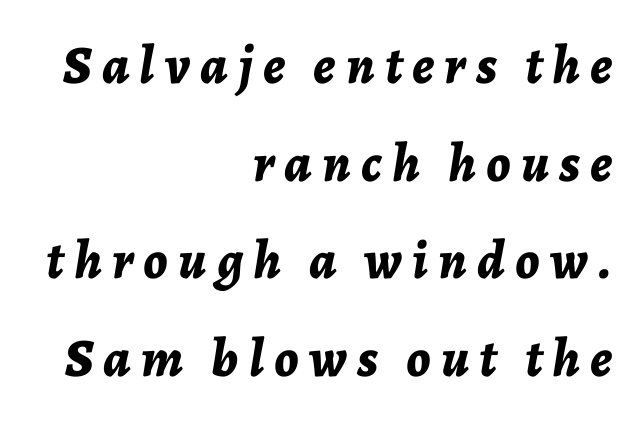
Q: Is the text bold? A: Yes.
Q: Is the text italic (slanted)? A: Yes, it leans right by about 7 degrees.
Q: Is the text underlined? A: No.
Q: How is the paragraph aligned? A: Right-aligned.
Q: Width (condensed, normal, or wide)? A: Normal.
Q: Stroke contrast? A: Low.
Q: x-height? A: Medium.
Q: Monospaced? A: No.
